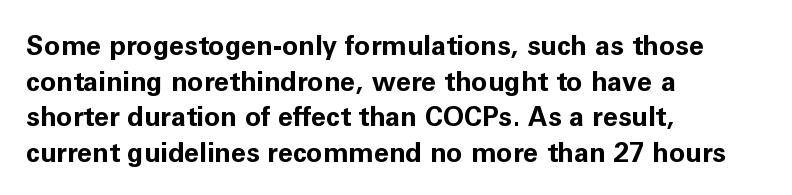
{"italic": "no", "bold": "yes", "underline": "no", "align": "left", "line_spacing": "normal", "line_spacing_ratio": 1.32, "letter_spacing": "normal", "letter_spacing_em": 0.0, "glyph_px": 27}
